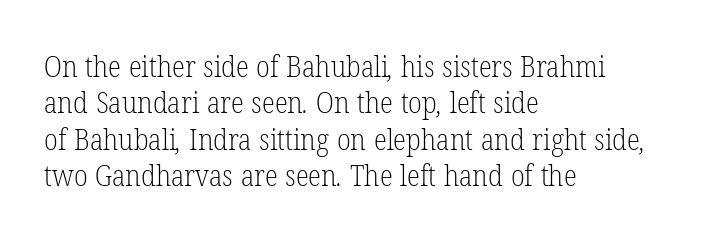
The image shows 30 px light, condensed serif type; set left-aligned, line spacing 1.21x, normal letter spacing, not underlined; low stroke contrast and a medium x-height.
